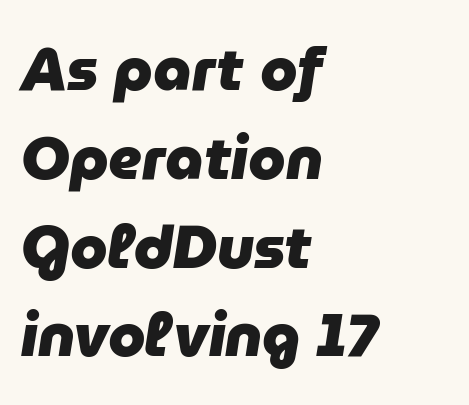
Q: Is the text bold? A: Yes.
Q: Is the text italic (slanted)? A: Yes, it leans right by about 9 degrees.
Q: Is the text underlined? A: No.
Q: How is the paragraph aligned? A: Left-aligned.
Q: Is the spacing between letters normal or unusually wide? A: Normal.
Q: Is the spacing between lines tight, normal or loose? A: Normal.
Q: Width (condensed, normal, or wide)? A: Normal.
Q: Stroke contrast? A: Low.
Q: x-height? A: Medium.
Q: Monospaced? A: No.
